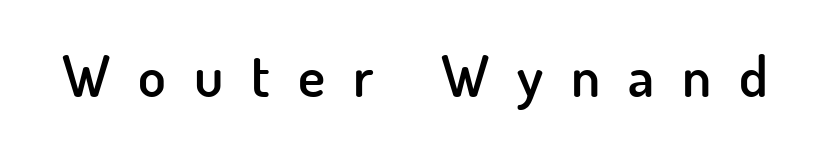
Q: Is the text bold? A: Semi-bold.
Q: Is the text italic (slanted)? A: No, it is upright.
Q: Is the typeface a serif or a sans-serif typeface? A: Sans-serif.
Q: Is the text underlined? A: No.
Q: Is the spacing between letters normal or unusually wide? A: Unusually wide.
Q: Width (condensed, normal, or wide)? A: Normal.
Q: Stroke contrast? A: Low.
Q: x-height? A: Small.
Q: Monospaced? A: No.
